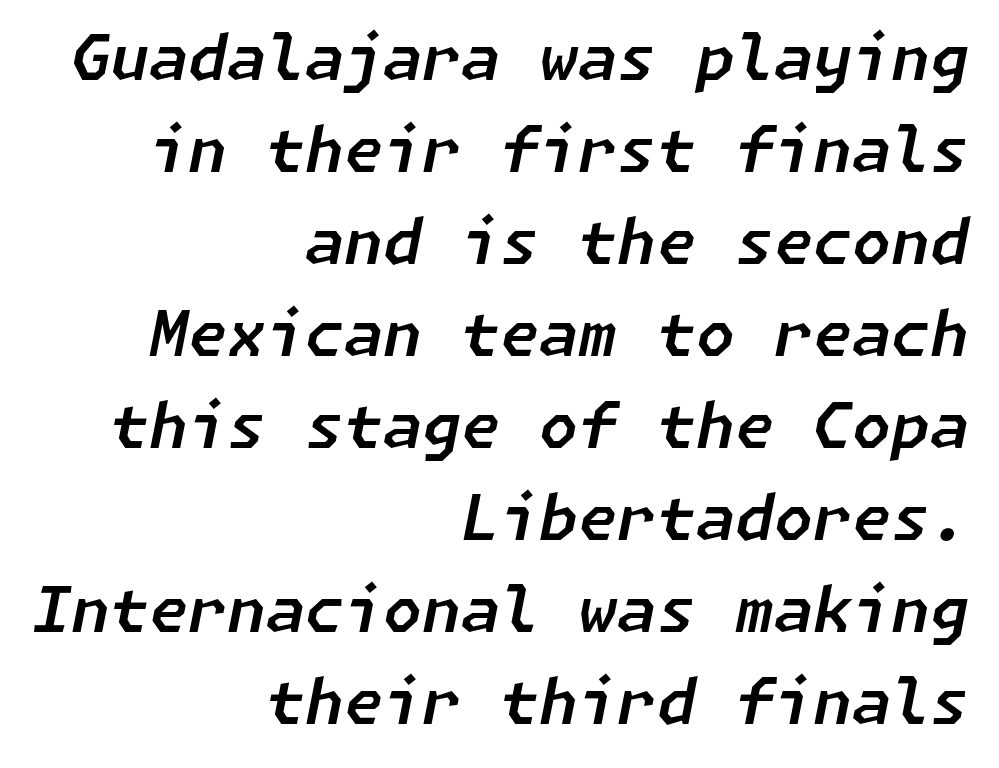
{"italic": "yes", "lean": "right", "slant_degrees": 11, "width": "normal", "stroke_contrast": "low", "x_height": "medium", "underline": "no", "align": "right", "line_spacing": "normal", "line_spacing_ratio": 1.46, "letter_spacing": "normal", "letter_spacing_em": 0.0, "glyph_px": 63}
